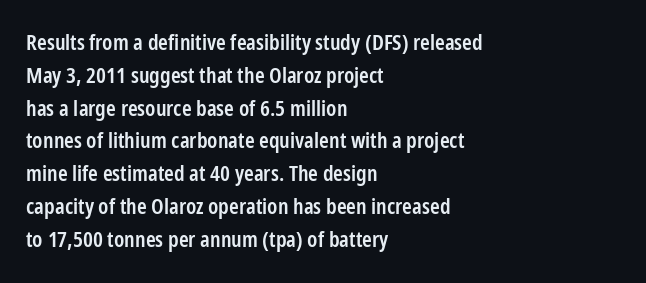
The image shows 22 px text type, upright; set left-aligned, normal line spacing (1.49x), normal letter spacing, not underlined.
